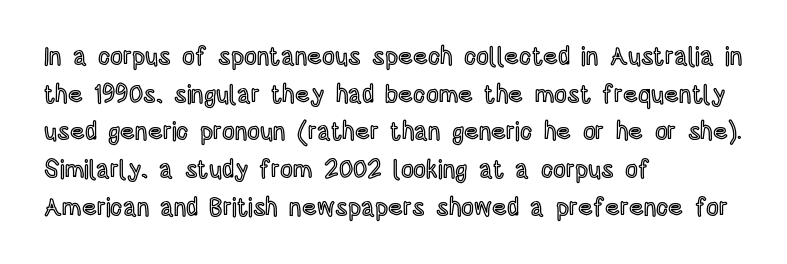
Descender tails drop into unmarked territory. If you drew a ruler down the left edge, every line would touch it. Nope, not italic — everything's standing straight. Successive baselines arrive at the customary interval. Tracking value appears to be zero — textbook default spacing.
